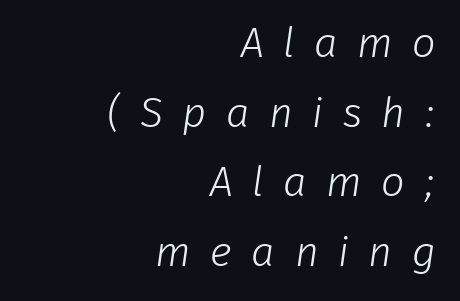
{"serif": "no", "bold": "no", "weight": "light", "width": "normal", "stroke_contrast": "low", "x_height": "medium", "monospaced": "no", "underline": "no", "align": "right", "line_spacing": "normal", "line_spacing_ratio": 1.66, "letter_spacing": "wide", "letter_spacing_em": 0.46, "glyph_px": 42}
